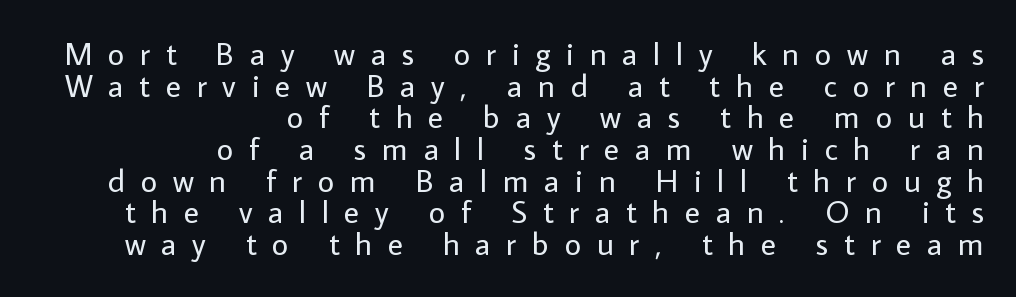
{"serif": "no", "italic": "no", "bold": "no", "weight": "regular", "width": "normal", "stroke_contrast": "low", "x_height": "medium", "monospaced": "no", "underline": "no", "align": "right", "line_spacing": "tight", "line_spacing_ratio": 0.99, "letter_spacing": "wide", "letter_spacing_em": 0.49, "glyph_px": 32}
